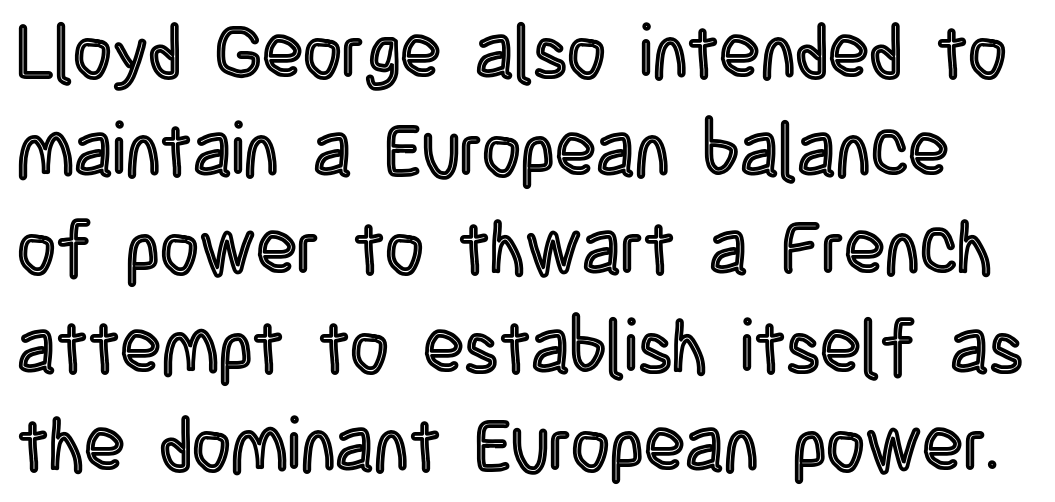
Is there much room between lines? A standard amount, neither cramped nor airy. The letters advance in unequal steps, a hallmark of proportional type. The horizontal fit of the characters is conventional and even. Anything drawn beneath the words? Only blank space.
